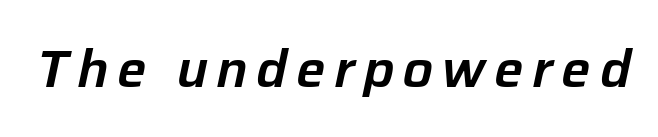
{"italic": "yes", "lean": "right", "slant_degrees": 12, "width": "normal", "stroke_contrast": "low", "x_height": "medium", "monospaced": "no", "underline": "no", "glyph_px": 52}
